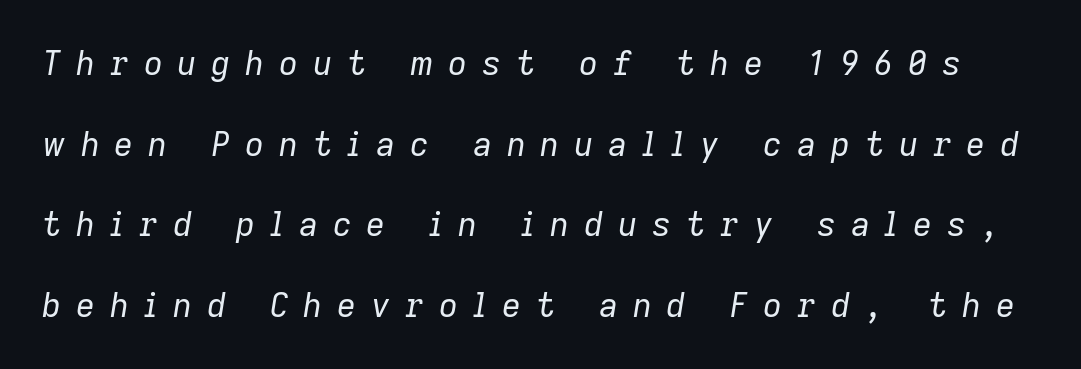
Horizontal bands of white between lines are thick stripes. Designer's note — italics engaged. Glance below the letters and you will spot only blank space. Compared with a typical body face, this is equally light or lighter still.
